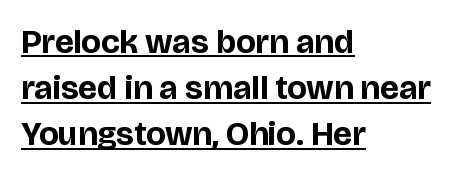
A continuous stroke trails under the words, as in a hyperlink. Evenly set lines give the paragraph a standard silhouette. These lines stack with their left ends in a neat column. Varying glyph widths throughout — classic text-font behaviour. This is the regular roman posture of the typeface.
